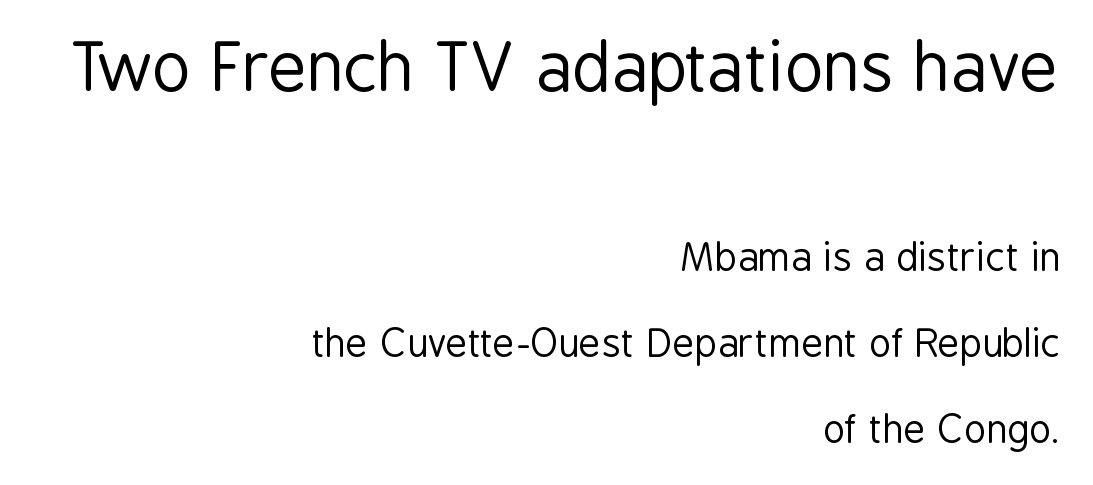
{"serif": "no", "italic": "no", "bold": "no", "weight": "regular", "width": "condensed", "stroke_contrast": "low", "x_height": "medium", "monospaced": "no", "underline": "no", "align": "right", "line_spacing": "loose", "line_spacing_ratio": 2.27, "letter_spacing": "normal", "letter_spacing_em": 0.0, "larger_block": "first", "size_ratio": 1.76, "glyph_px": 67}
